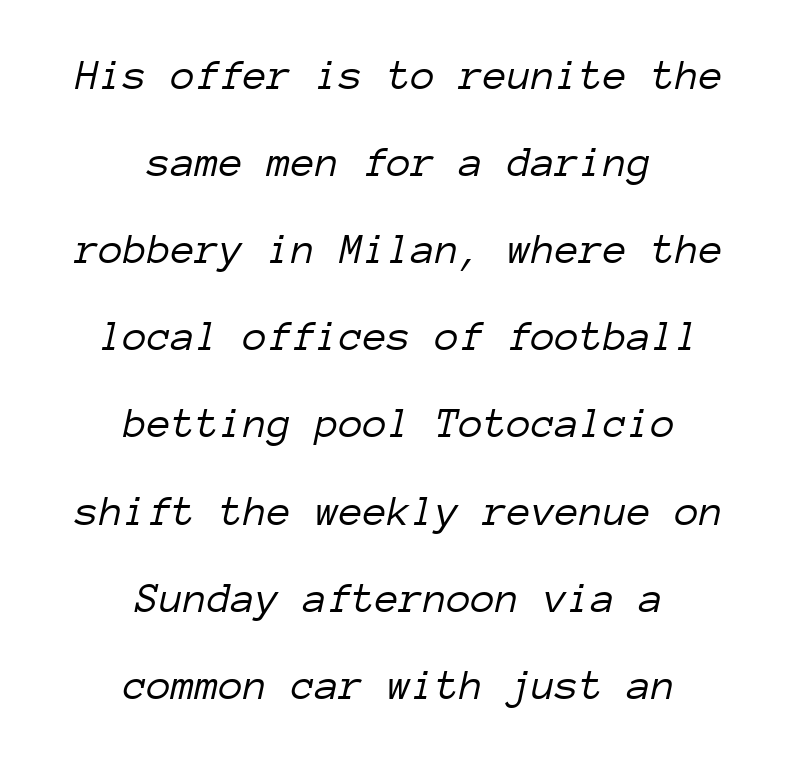
The image shows 44 px light type, italic (leaning right), monospaced; set centered, loose line spacing (1.98x), normal letter spacing, not underlined; low stroke contrast and a medium x-height.
